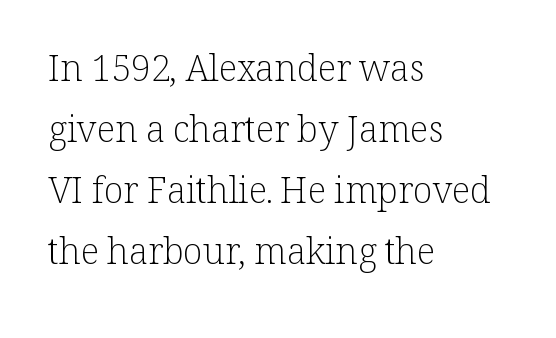
{"serif": "yes", "italic": "no", "bold": "no", "weight": "light", "width": "normal", "stroke_contrast": "low", "x_height": "medium", "monospaced": "no", "underline": "no", "align": "left", "line_spacing": "normal", "line_spacing_ratio": 1.69, "letter_spacing": "normal", "letter_spacing_em": 0.0, "glyph_px": 36}
